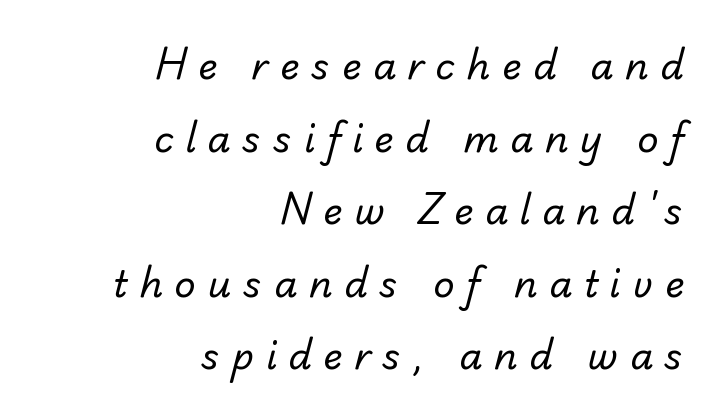
{"serif": "no", "bold": "no", "weight": "regular", "width": "normal", "stroke_contrast": "low", "x_height": "small", "monospaced": "no", "underline": "no", "align": "right", "line_spacing": "loose", "line_spacing_ratio": 1.96, "letter_spacing": "wide", "letter_spacing_em": 0.31, "glyph_px": 37}
